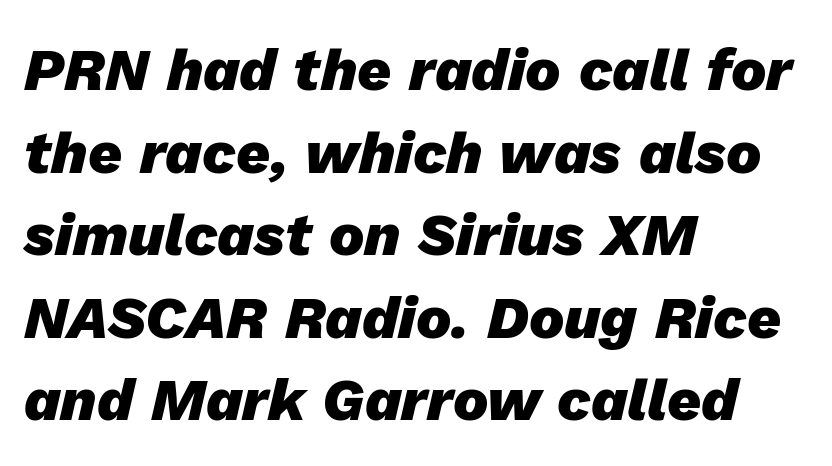
Q: Is the text bold? A: Yes.
Q: Is the text italic (slanted)? A: Yes, it leans right by about 13 degrees.
Q: Is the text underlined? A: No.
Q: How is the paragraph aligned? A: Left-aligned.
Q: Is the spacing between letters normal or unusually wide? A: Normal.
Q: Is the spacing between lines tight, normal or loose? A: Normal.
Q: Width (condensed, normal, or wide)? A: Normal.
Q: Stroke contrast? A: Low.
Q: x-height? A: Medium.
Q: Monospaced? A: No.
